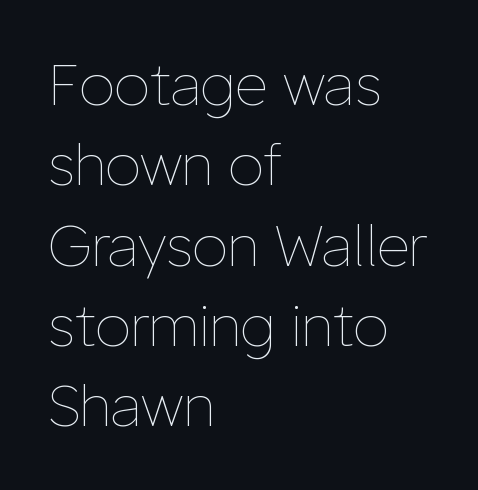
{"italic": "no", "bold": "no", "weight": "thin", "width": "normal", "stroke_contrast": "low", "x_height": "medium", "monospaced": "no", "underline": "no", "align": "left", "line_spacing": "normal", "line_spacing_ratio": 1.41, "letter_spacing": "normal", "letter_spacing_em": 0.0, "glyph_px": 57}
